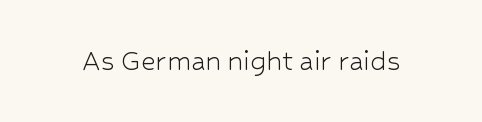
The image shows 32 px light sans-serif type, upright; set normal letter spacing, not underlined; low stroke contrast and a medium x-height.
